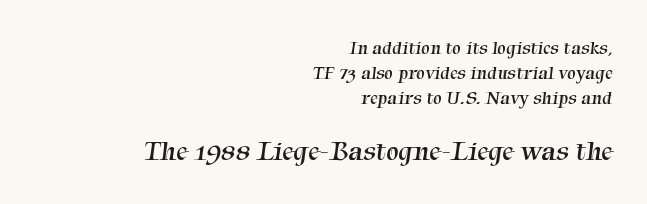
The image shows 28 px regular-weight serif type; set right-aligned, normal line spacing (1.32x), normal letter spacing, not underlined; the second (bottom) block is 1.47x larger; medium stroke contrast and a medium x-height.
